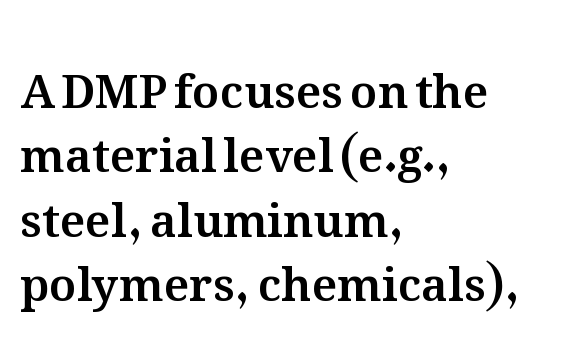
Default kerning and tracking; the words read as compact shapes. The space directly below the letters is spotless. Do the characters align in a grid? No, the font is proportional. The passage shown stacks its lines at a standard gap.
